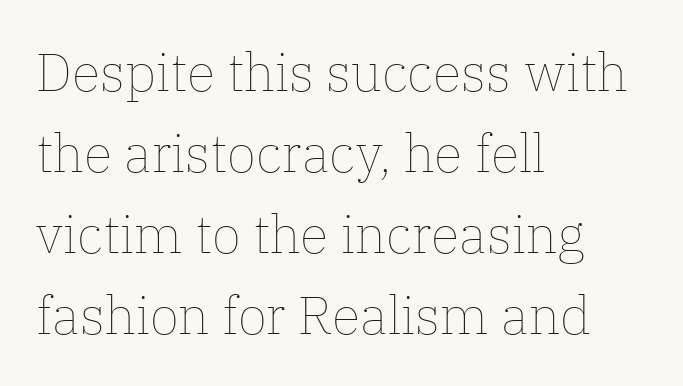
Q: Is the text bold? A: No.
Q: Is the text italic (slanted)? A: No, it is upright.
Q: Is the text underlined? A: No.
Q: How is the paragraph aligned? A: Left-aligned.
Q: Is the spacing between letters normal or unusually wide? A: Normal.
Q: Is the spacing between lines tight, normal or loose? A: Normal.
Q: Width (condensed, normal, or wide)? A: Normal.
Q: Stroke contrast? A: Low.
Q: x-height? A: Medium.
Q: Monospaced? A: No.
